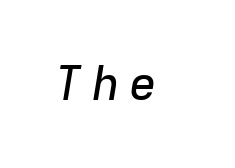
Each letter keeps its own natural width here, so spacing adapts to shape. The tracking reads as deliberately expanded to a designer's eye. Quick note: underline off. Compared with ordinary roman type, these characters are visibly tilted.
